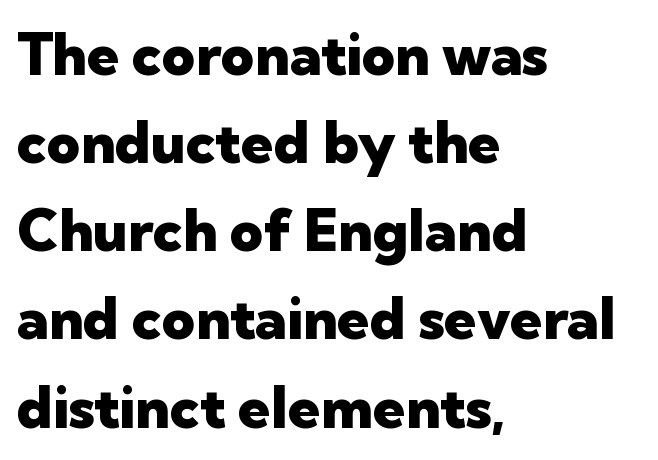
Q: Is the text bold? A: Yes.
Q: Is the text italic (slanted)? A: No, it is upright.
Q: Is the typeface a serif or a sans-serif typeface? A: Sans-serif.
Q: Is the text underlined? A: No.
Q: How is the paragraph aligned? A: Left-aligned.
Q: Is the spacing between letters normal or unusually wide? A: Normal.
Q: Is the spacing between lines tight, normal or loose? A: Normal.
Q: Width (condensed, normal, or wide)? A: Normal.
Q: Stroke contrast? A: Low.
Q: x-height? A: Medium.
Q: Monospaced? A: No.
